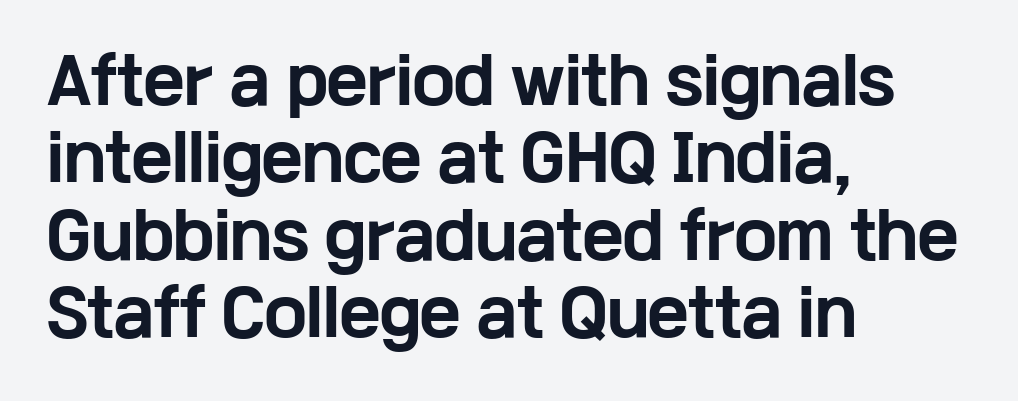
Q: Is the text bold? A: Yes.
Q: Is the text italic (slanted)? A: No, it is upright.
Q: Is the typeface a serif or a sans-serif typeface? A: Sans-serif.
Q: Is the text underlined? A: No.
Q: How is the paragraph aligned? A: Left-aligned.
Q: Is the spacing between letters normal or unusually wide? A: Normal.
Q: Is the spacing between lines tight, normal or loose? A: Normal.
Q: Width (condensed, normal, or wide)? A: Wide.
Q: Stroke contrast? A: Low.
Q: x-height? A: Medium.
Q: Monospaced? A: No.
